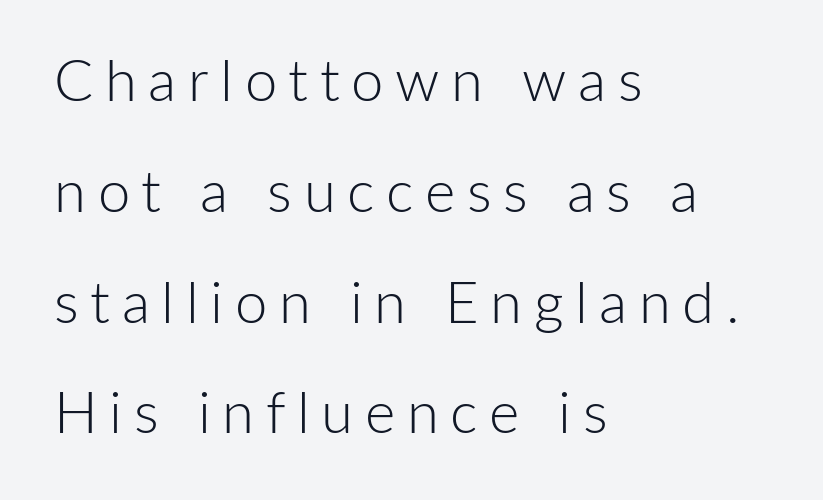
Q: Is the text bold? A: No.
Q: Is the text italic (slanted)? A: No, it is upright.
Q: Is the typeface a serif or a sans-serif typeface? A: Sans-serif.
Q: Is the text underlined? A: No.
Q: How is the paragraph aligned? A: Left-aligned.
Q: Is the spacing between letters normal or unusually wide? A: Unusually wide.
Q: Is the spacing between lines tight, normal or loose? A: Loose.
Q: Width (condensed, normal, or wide)? A: Normal.
Q: Stroke contrast? A: Low.
Q: x-height? A: Medium.
Q: Monospaced? A: No.
